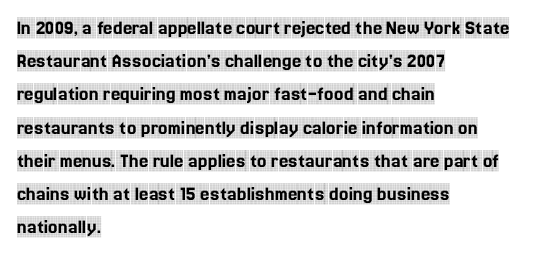
The tracking reads as untouched default to a designer's eye. Anything drawn beneath the words? Only blank space. Leading: standard. The lettering holds an erect, upright posture throughout.
